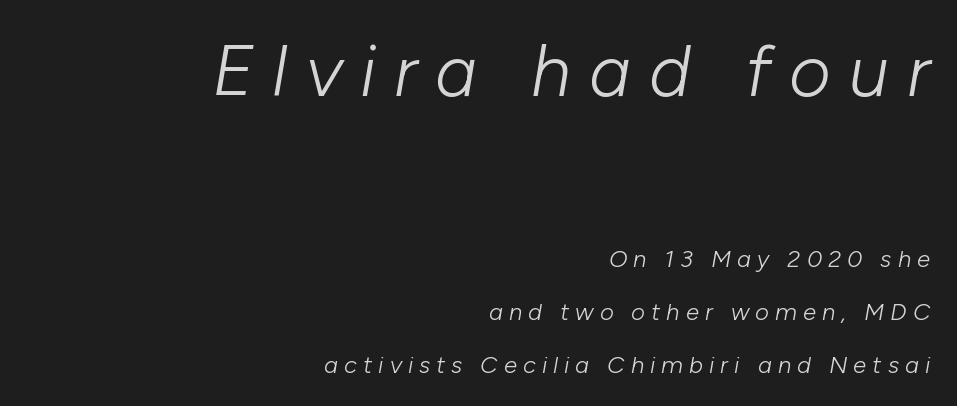
The characters are drawn with everyday or finer stroke widths. Character size in the leading block exceeds that of the trailing block. In CSS terms this would be text-align: right. You could only call the tracking loose — the letters float apart. The lines are spread far apart with generous leading.
